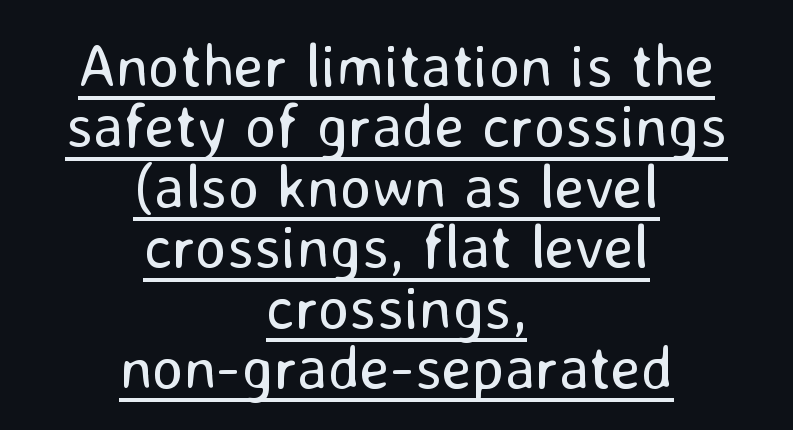
The image shows 61 px regular-weight sans-serif type, upright; set centered, tight line spacing (0.99x), normal letter spacing, underlined; low stroke contrast and a medium x-height.
